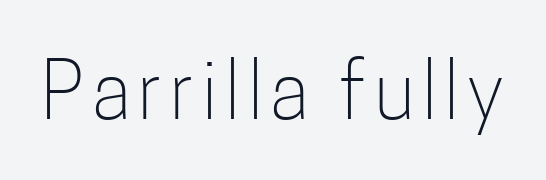
Q: Is the text bold? A: No.
Q: Is the text italic (slanted)? A: No, it is upright.
Q: Is the typeface a serif or a sans-serif typeface? A: Sans-serif.
Q: Is the text underlined? A: No.
Q: Width (condensed, normal, or wide)? A: Condensed.
Q: Stroke contrast? A: Low.
Q: x-height? A: Medium.
Q: Monospaced? A: No.
